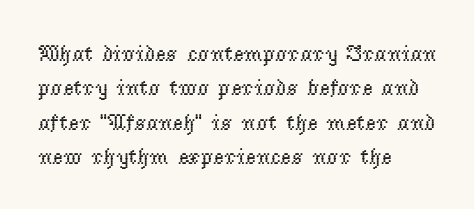
The vertical gap from one line to the next is medium. These lines were composed using upright roman letters. Horizontal alignment here is leftward, the default for most running prose. The gaps between neighbouring characters are ordinary and unremarkable. Weight: regular or lighter.
